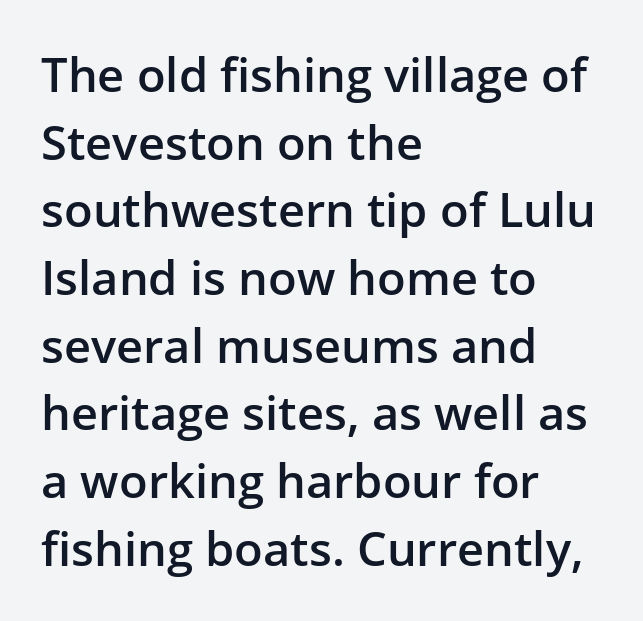
Letters rest on an invisible, unmarked baseline. Rows of type keep a routine distance in the vertical direction. Strokes here are thickened, but only to semibold level. Does the type have serifs? No, each stem ends abruptly. Do the characters align in a grid? No, the font is proportional.
